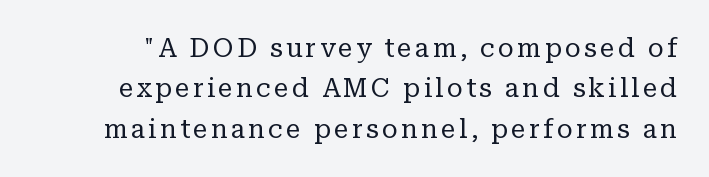
{"italic": "no", "bold": "no", "underline": "no", "line_spacing": "normal", "line_spacing_ratio": 1.55, "glyph_px": 26}
